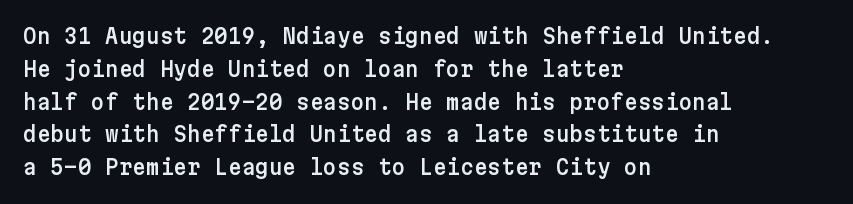
{"italic": "no", "underline": "no", "align": "left", "line_spacing": "normal", "line_spacing_ratio": 1.56, "letter_spacing": "normal", "letter_spacing_em": 0.0, "glyph_px": 21}
